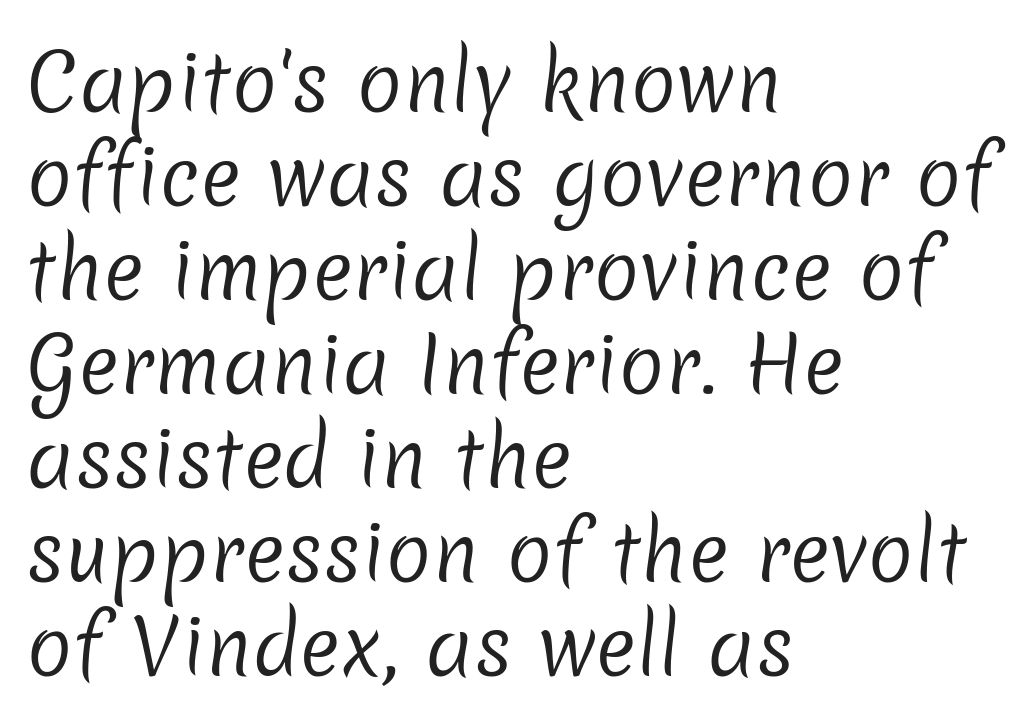
{"serif": "no", "bold": "no", "weight": "regular", "width": "normal", "stroke_contrast": "low", "x_height": "medium", "monospaced": "no", "underline": "no", "align": "left", "line_spacing_ratio": 1.22, "letter_spacing": "normal", "letter_spacing_em": 0.0, "glyph_px": 77}
